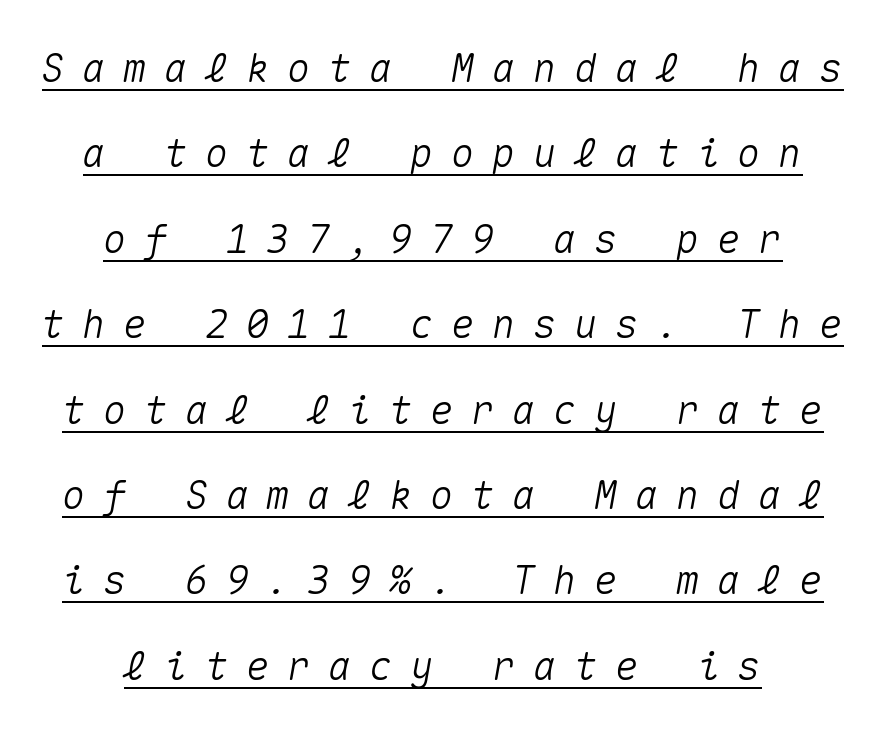
Observe the lean: these are italic letterforms. Each letter, wide or thin by design, is forced into the same width here. The setting favours the middle, as headings and verse often do. The glyphs are accompanied by a horizontal stroke just below them. Honestly, the rows look like they've been pulled way apart.
